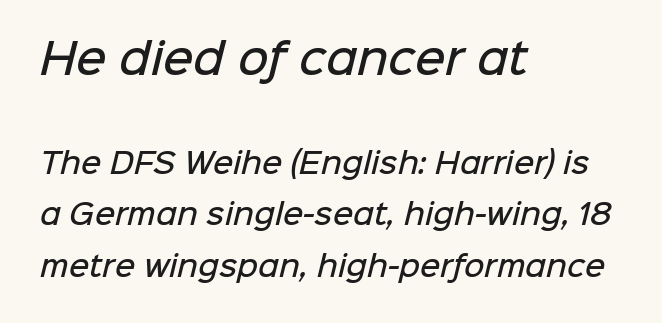
{"serif": "no", "bold": "semi", "weight": "semibold", "width": "normal", "stroke_contrast": "low", "x_height": "medium", "monospaced": "no", "underline": "no", "align": "left", "line_spacing_ratio": 1.84, "letter_spacing": "normal", "letter_spacing_em": 0.0, "larger_block": "first", "size_ratio": 1.5, "glyph_px": 42}
